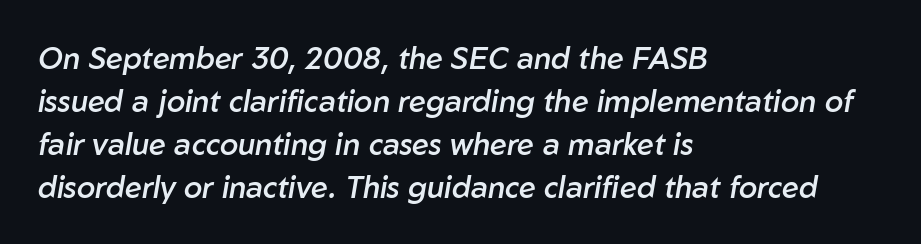
Caption: semibold face, moderately heavy strokes. One glance says typical: line gaps are just what's usual. Proportional: the letters do not fall into vertical columns. Here the glyphs are tracked normally, forming tight word shapes. Quick note: italic. In CSS terms this would be text-align: left.
